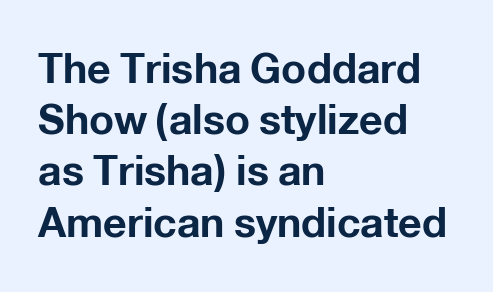
{"serif": "no", "italic": "no", "bold": "yes", "weight": "bold", "width": "normal", "stroke_contrast": "low", "x_height": "medium", "monospaced": "no", "underline": "no", "align": "left", "line_spacing": "normal", "line_spacing_ratio": 1.25, "letter_spacing": "normal", "letter_spacing_em": 0.0, "glyph_px": 41}
